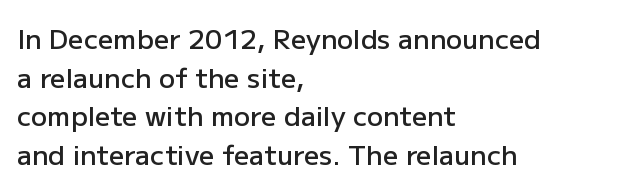
The rendering anchors every line to the left-hand side. The letters stand straight up with perfectly vertical stems. Baseline-to-baseline distance is the conventional proportion of letter height. The glyphs have the mass of a demibold cut, below bold.
